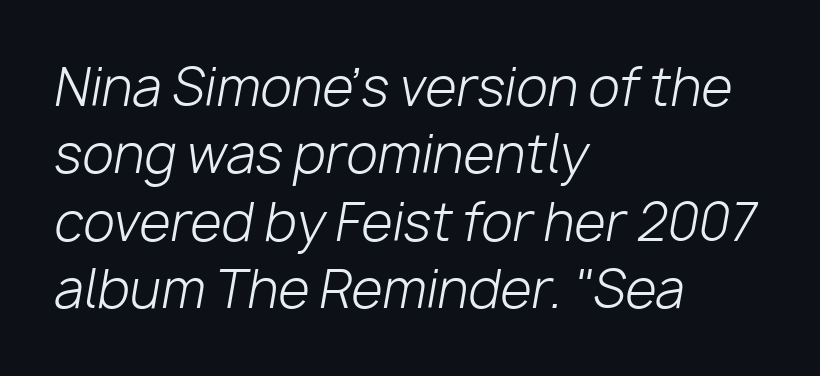
The image shows 51 px light type, italic (leaning right); set left-aligned, normal line spacing (1.32x), normal letter spacing, not underlined; low stroke contrast and a medium x-height.
